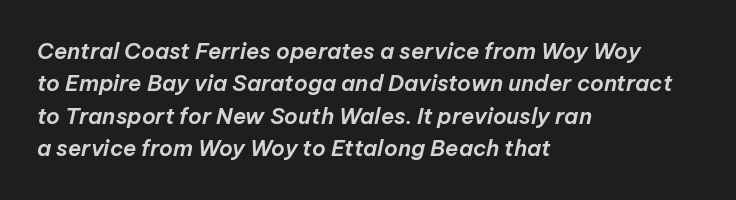
The image shows 22 px text type, italic (leaning right); set left-aligned, normal line spacing (1.47x), normal letter spacing, not underlined.
